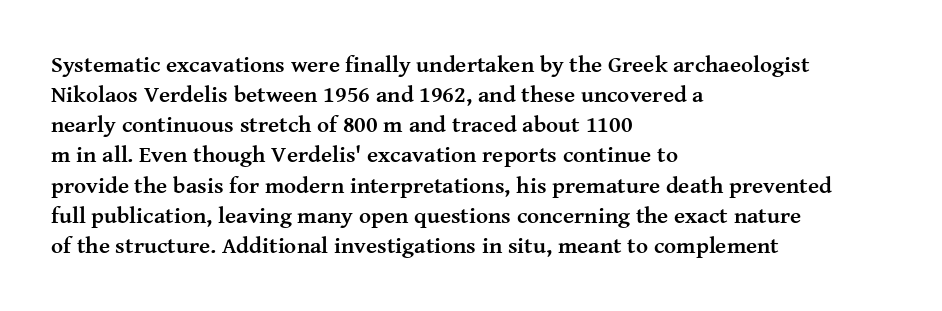
Does extra space separate the letters? No, they use regular spacing. The passage is arranged the way most books set body copy — flush left. Successive baselines arrive at the customary interval. Posture: upright roman. Is the type bold? Yes — the strokes are clearly thick and heavy.
